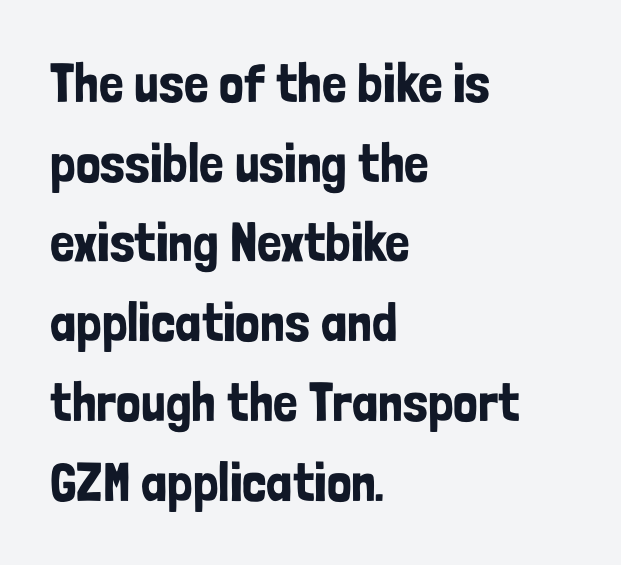
The passage shown is typed in a proportional face where columns would drift. The line texture is even and compact thanks to regular tracking. A sans-serif font was chosen for this passage. Style check: upright. Interline gaps are of average width in this sample. One-word summary of the alignment: left.
